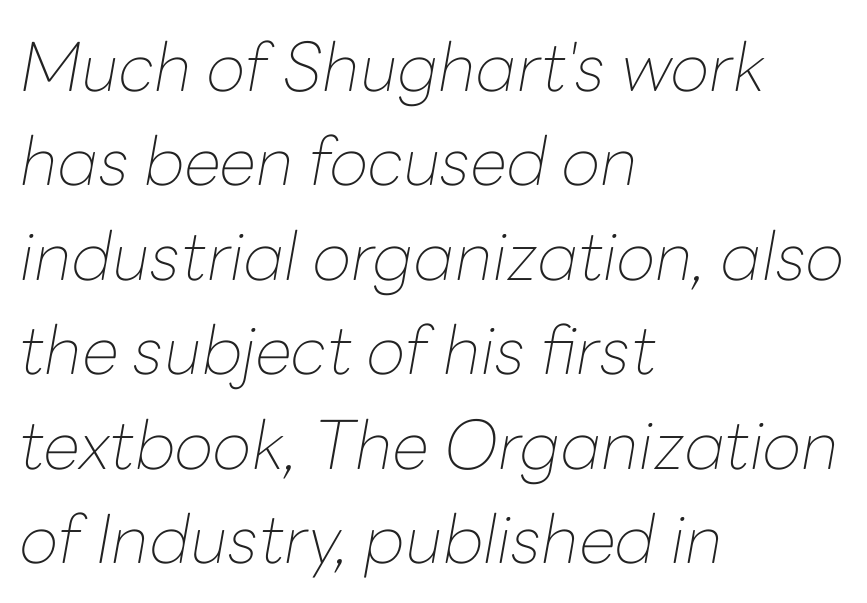
Q: Is the text bold? A: No.
Q: Is the text italic (slanted)? A: Yes, it leans right by about 10 degrees.
Q: Is the text underlined? A: No.
Q: How is the paragraph aligned? A: Left-aligned.
Q: Is the spacing between letters normal or unusually wide? A: Normal.
Q: Is the spacing between lines tight, normal or loose? A: Normal.
Q: Width (condensed, normal, or wide)? A: Normal.
Q: Stroke contrast? A: Low.
Q: x-height? A: Medium.
Q: Monospaced? A: No.
